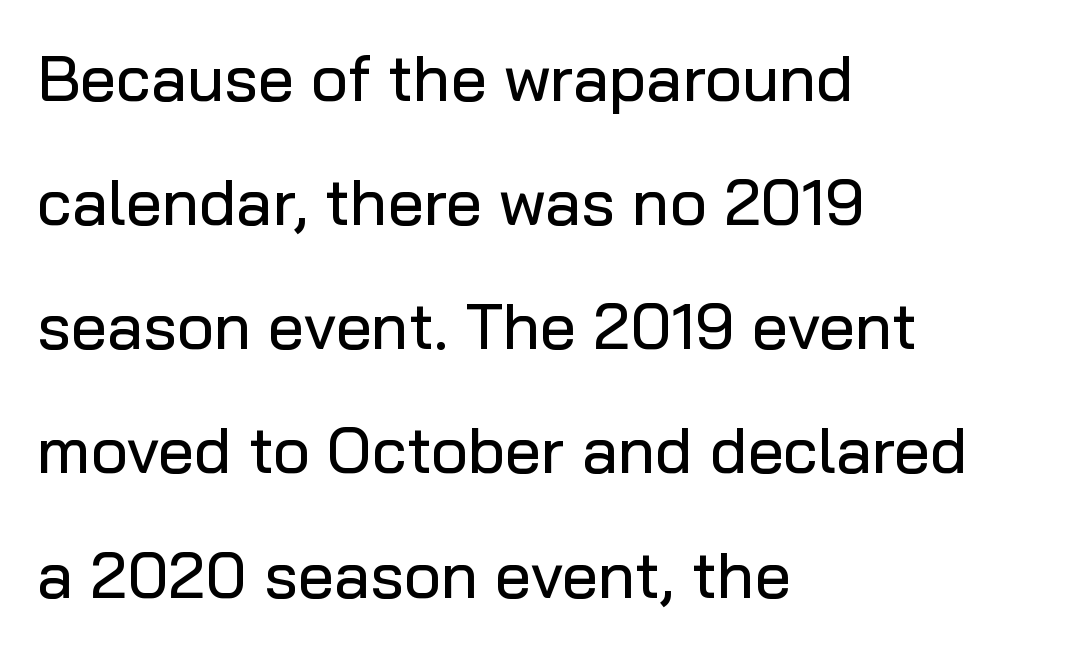
{"serif": "no", "italic": "no", "width": "normal", "stroke_contrast": "low", "x_height": "medium", "monospaced": "no", "underline": "no", "align": "left", "line_spacing": "loose", "line_spacing_ratio": 1.94, "letter_spacing": "normal", "letter_spacing_em": 0.0, "glyph_px": 64}
